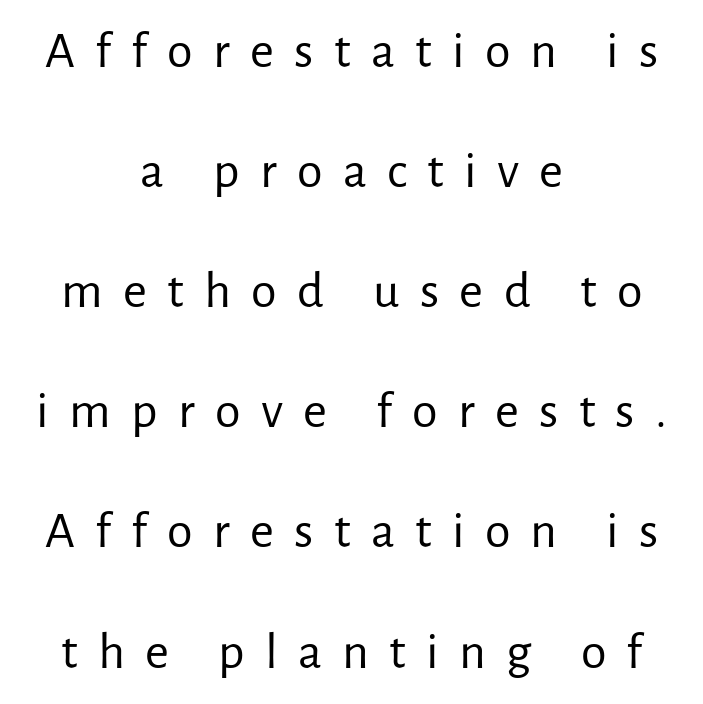
{"serif": "no", "italic": "no", "bold": "no", "weight": "regular", "width": "normal", "stroke_contrast": "low", "x_height": "medium", "monospaced": "no", "underline": "no", "align": "center", "line_spacing": "loose", "line_spacing_ratio": 2.31, "letter_spacing": "wide", "letter_spacing_em": 0.39, "glyph_px": 52}
